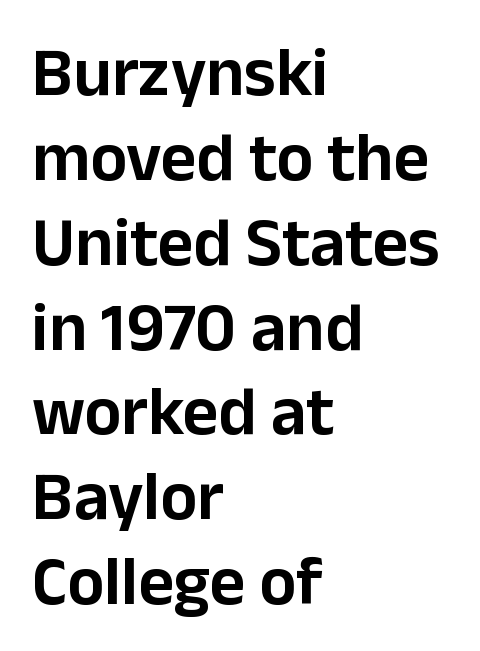
Q: Is the text italic (slanted)? A: No, it is upright.
Q: Is the typeface a serif or a sans-serif typeface? A: Sans-serif.
Q: Is the text underlined? A: No.
Q: How is the paragraph aligned? A: Left-aligned.
Q: Is the spacing between letters normal or unusually wide? A: Normal.
Q: Width (condensed, normal, or wide)? A: Normal.
Q: Stroke contrast? A: Low.
Q: x-height? A: Medium.
Q: Monospaced? A: No.
